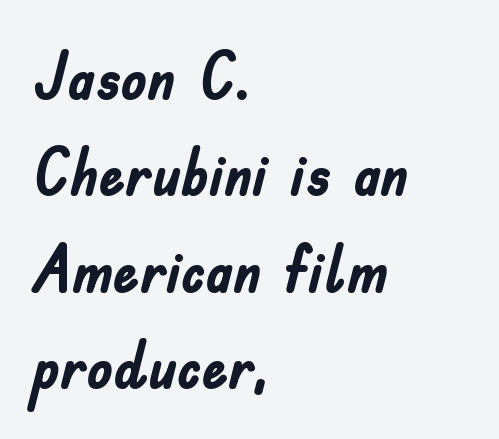
The gaps between neighbouring characters are ordinary and unremarkable. Looks like regular typesetting: each glyph gets only the width it needs. This is heavy type, rendered in bold. The leading is moderate, giving the passage an even texture.
